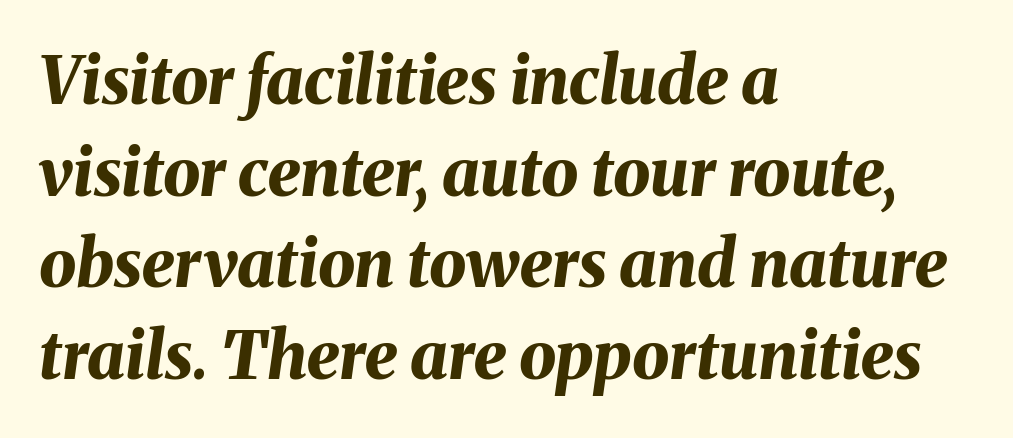
Q: Is the text bold? A: Yes.
Q: Is the text italic (slanted)? A: Yes, it leans right by about 8 degrees.
Q: Is the text underlined? A: No.
Q: How is the paragraph aligned? A: Left-aligned.
Q: Is the spacing between letters normal or unusually wide? A: Normal.
Q: Is the spacing between lines tight, normal or loose? A: Normal.
Q: Width (condensed, normal, or wide)? A: Normal.
Q: Stroke contrast? A: Medium.
Q: x-height? A: Medium.
Q: Monospaced? A: No.
